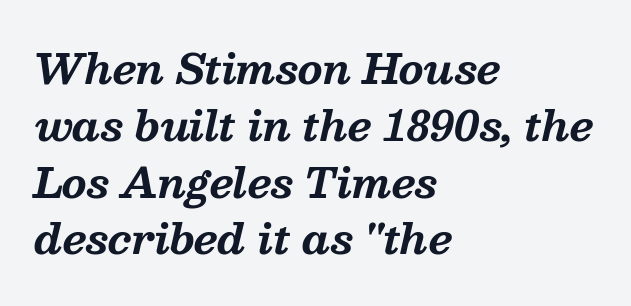
The image shows 40 px bold serif type, italic (leaning right); set left-aligned, normal line spacing (1.42x), normal letter spacing, not underlined; medium stroke contrast and a medium x-height.
